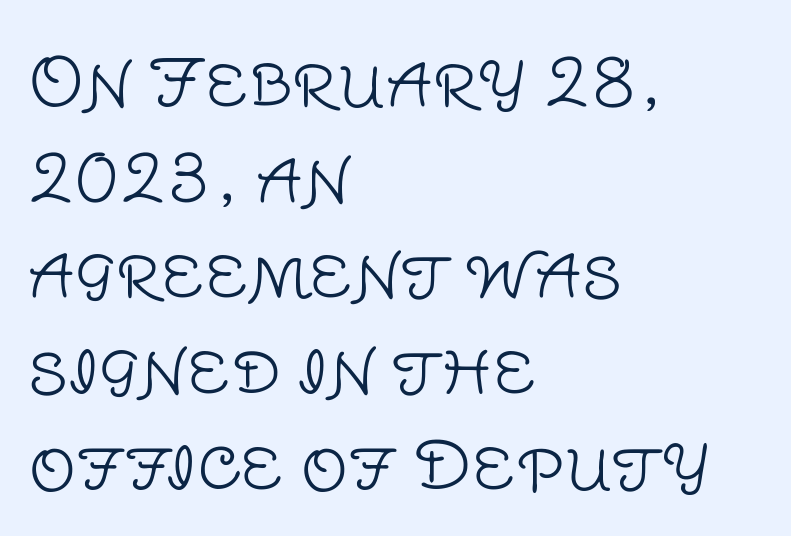
Q: Is the text bold? A: No.
Q: Is the text italic (slanted)? A: Yes.
Q: Is the typeface a serif or a sans-serif typeface? A: Sans-serif.
Q: Is the text underlined? A: No.
Q: How is the paragraph aligned? A: Left-aligned.
Q: Is the spacing between letters normal or unusually wide? A: Normal.
Q: Is the spacing between lines tight, normal or loose? A: Normal.
Q: Width (condensed, normal, or wide)? A: Normal.
Q: Stroke contrast? A: Low.
Q: x-height? A: Large.
Q: Monospaced? A: No.
